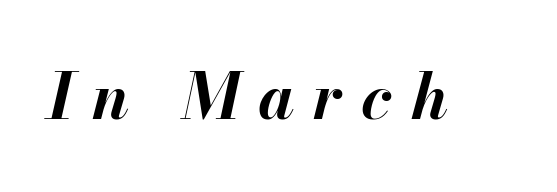
The image shows 64 px bold type, italic (leaning right); set unusually wide letter spacing (+0.29 em), not underlined; medium stroke contrast and a small x-height.
